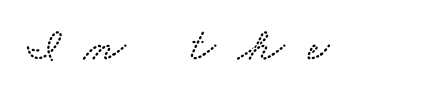
{"serif": "yes", "width": "wide", "stroke_contrast": "low", "x_height": "small", "monospaced": "no", "underline": "no", "letter_spacing": "wide", "letter_spacing_em": 0.5, "glyph_px": 47}
